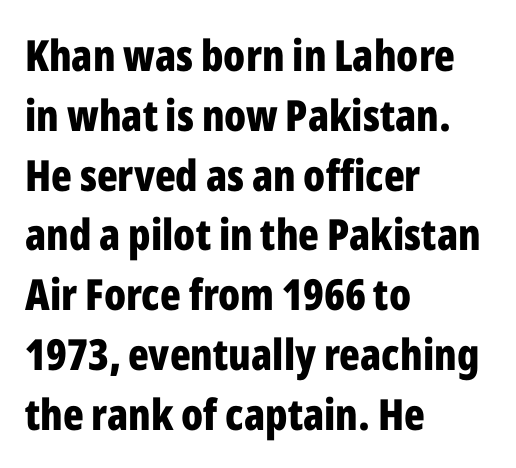
Do the characters align in a grid? No, the font is proportional. Type without underlining. Weight check: bold — yes, fully. Does the lettering tilt? It doesn't — this is upright.
